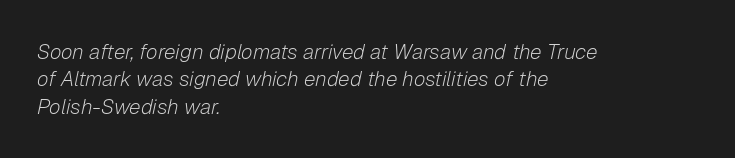
The image shows 21 px text type, italic (leaning right); set left-aligned, normal line spacing (1.3x), normal letter spacing, not underlined.
